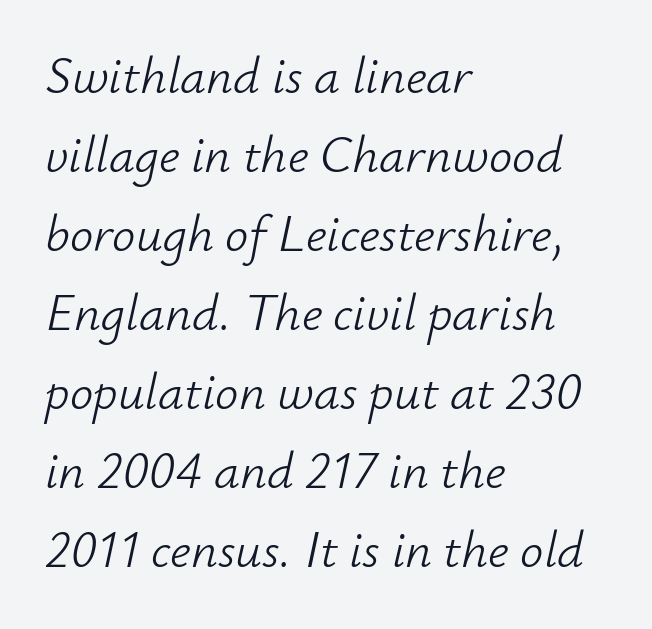
Q: Is the text bold? A: No.
Q: Is the text italic (slanted)? A: Yes, it leans right by about 12 degrees.
Q: Is the text underlined? A: No.
Q: How is the paragraph aligned? A: Left-aligned.
Q: Is the spacing between letters normal or unusually wide? A: Normal.
Q: Is the spacing between lines tight, normal or loose? A: Normal.
Q: Width (condensed, normal, or wide)? A: Normal.
Q: Stroke contrast? A: Low.
Q: x-height? A: Small.
Q: Monospaced? A: No.
